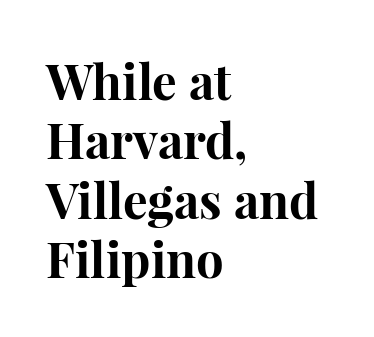
Note the varied advance widths — an 'i' is clearly narrower than an 'm'. A full-strength bold gives these letters their thick strokes. These lines were composed using upright roman letters. Words float on clear page, feet unadorned. Each word holds together tightly as a unit, with standard inter-letter gaps. Note: serifs present on the glyphs.
